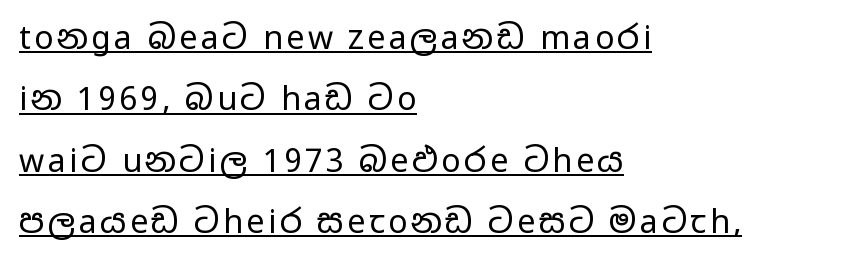
The image shows 32 px regular-weight, wide sans-serif type, upright; set left-aligned, loose line spacing (1.92x), underlined; low stroke contrast and a medium x-height.
